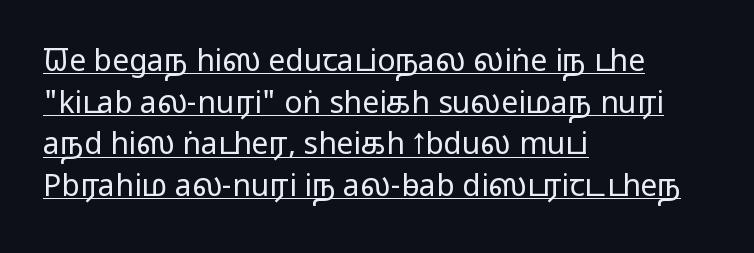
{"serif": "no", "italic": "no", "bold": "no", "weight": "regular", "width": "wide", "stroke_contrast": "low", "x_height": "medium", "monospaced": "no", "underline": "yes", "align": "left", "line_spacing": "normal", "line_spacing_ratio": 1.39, "letter_spacing": "normal", "letter_spacing_em": 0.0, "glyph_px": 30}
